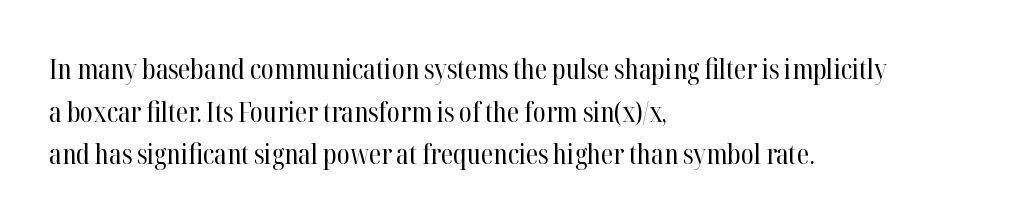
Q: Is the text bold? A: No.
Q: Is the text italic (slanted)? A: No, it is upright.
Q: Is the typeface a serif or a sans-serif typeface? A: Serif.
Q: Is the text underlined? A: No.
Q: How is the paragraph aligned? A: Left-aligned.
Q: Is the spacing between letters normal or unusually wide? A: Normal.
Q: Is the spacing between lines tight, normal or loose? A: Normal.
Q: Width (condensed, normal, or wide)? A: Condensed.
Q: Stroke contrast? A: High.
Q: x-height? A: Medium.
Q: Monospaced? A: No.
